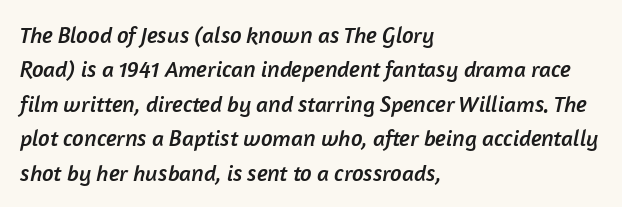
{"underline": "no", "align": "left", "line_spacing": "normal", "line_spacing_ratio": 1.5, "letter_spacing": "normal", "letter_spacing_em": 0.0, "glyph_px": 23}
